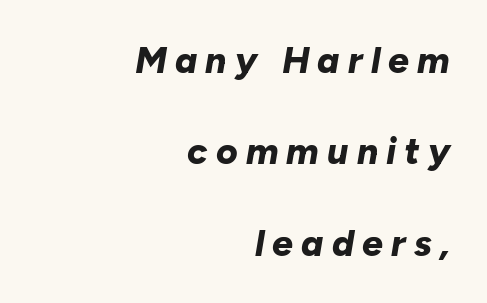
{"italic": "yes", "lean": "right", "slant_degrees": 10, "bold": "yes", "weight": "bold", "width": "normal", "stroke_contrast": "low", "x_height": "medium", "monospaced": "no", "underline": "no", "align": "right", "line_spacing": "loose", "line_spacing_ratio": 2.47, "letter_spacing": "wide", "letter_spacing_em": 0.22, "glyph_px": 37}
